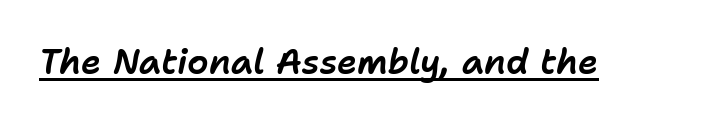
Q: Is the text italic (slanted)? A: Yes, it leans right by about 11 degrees.
Q: Is the text underlined? A: Yes.
Q: Is the spacing between letters normal or unusually wide? A: Normal.
Q: Width (condensed, normal, or wide)? A: Normal.
Q: Stroke contrast? A: Low.
Q: x-height? A: Medium.
Q: Monospaced? A: No.
